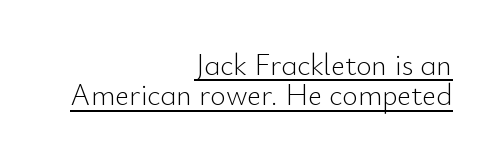
{"serif": "no", "italic": "no", "bold": "no", "weight": "light", "width": "normal", "stroke_contrast": "low", "x_height": "small", "monospaced": "no", "underline": "yes", "align": "right", "line_spacing": "tight", "line_spacing_ratio": 1.01, "letter_spacing": "normal", "letter_spacing_em": 0.0, "glyph_px": 30}
